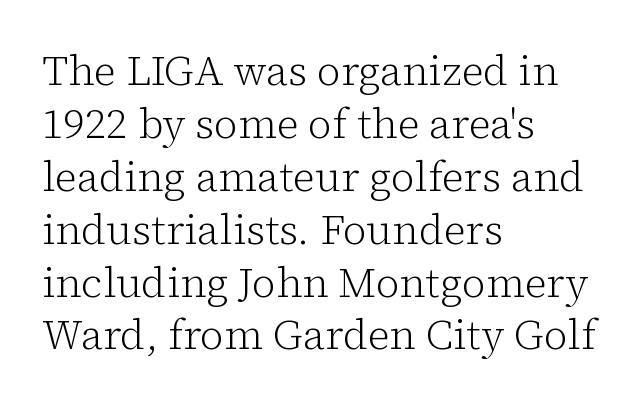
The words here are not underlined. The line-height multiplier appears to be the usual default. Do the characters align in a grid? No, the font is proportional. Caption: standard tracking, unaltered. Notice how the passage keeps a crisp vertical edge on the left only. Weight class: somewhere from thin through regular.
